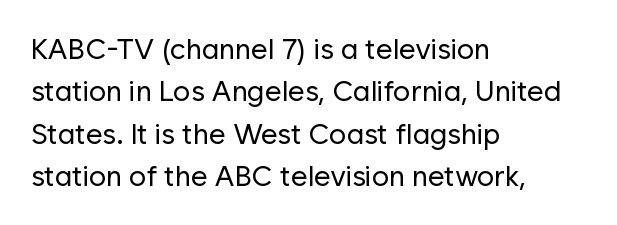
Q: Is the text bold? A: No.
Q: Is the text italic (slanted)? A: No, it is upright.
Q: Is the typeface a serif or a sans-serif typeface? A: Sans-serif.
Q: Is the text underlined? A: No.
Q: How is the paragraph aligned? A: Left-aligned.
Q: Is the spacing between letters normal or unusually wide? A: Normal.
Q: Is the spacing between lines tight, normal or loose? A: Normal.
Q: Width (condensed, normal, or wide)? A: Normal.
Q: Stroke contrast? A: Low.
Q: x-height? A: Medium.
Q: Monospaced? A: No.
